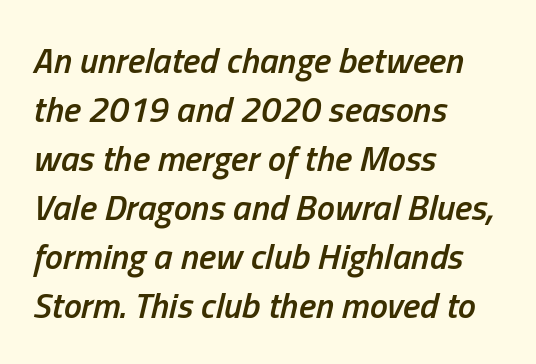
{"italic": "yes", "lean": "right", "slant_degrees": 13, "bold": "semi", "weight": "semibold", "width": "condensed", "stroke_contrast": "low", "x_height": "medium", "monospaced": "no", "underline": "no", "align": "left", "line_spacing": "normal", "line_spacing_ratio": 1.36, "letter_spacing": "normal", "letter_spacing_em": 0.0, "glyph_px": 36}
